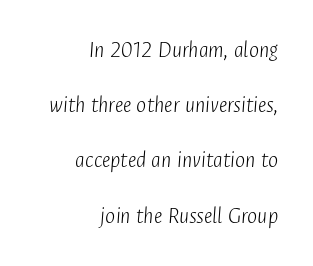
The image shows 24 px text type, italic (leaning right); set right-aligned, loose line spacing (2.3x), normal letter spacing, not underlined.
